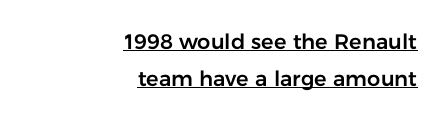
{"italic": "no", "underline": "yes", "align": "right", "line_spacing_ratio": 1.74, "letter_spacing": "normal", "letter_spacing_em": 0.0, "glyph_px": 21}
